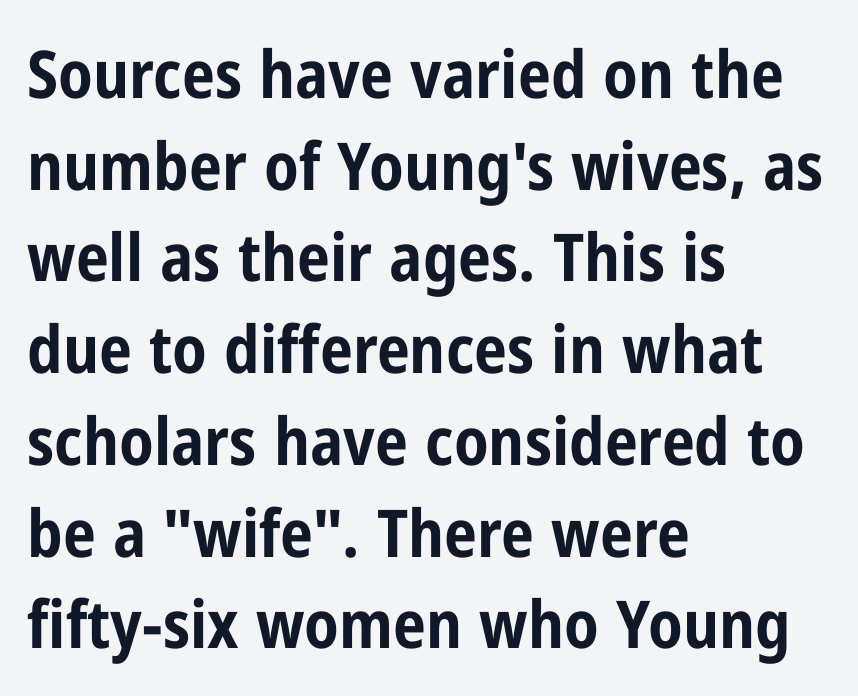
{"serif": "no", "italic": "no", "bold": "yes", "weight": "bold", "width": "condensed", "stroke_contrast": "low", "x_height": "medium", "monospaced": "no", "underline": "no", "align": "left", "line_spacing": "normal", "line_spacing_ratio": 1.39, "letter_spacing": "normal", "letter_spacing_em": 0.0, "glyph_px": 66}
